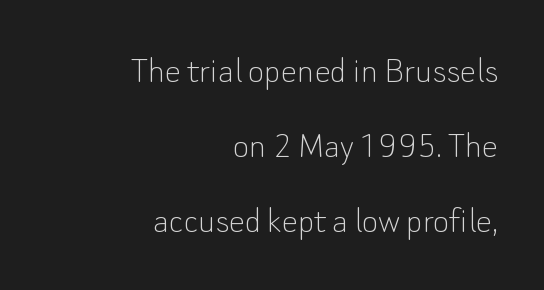
{"serif": "no", "italic": "no", "bold": "no", "weight": "thin", "width": "normal", "stroke_contrast": "low", "x_height": "small", "monospaced": "no", "underline": "no", "align": "right", "line_spacing_ratio": 1.87, "letter_spacing": "normal", "letter_spacing_em": 0.0, "glyph_px": 40}
